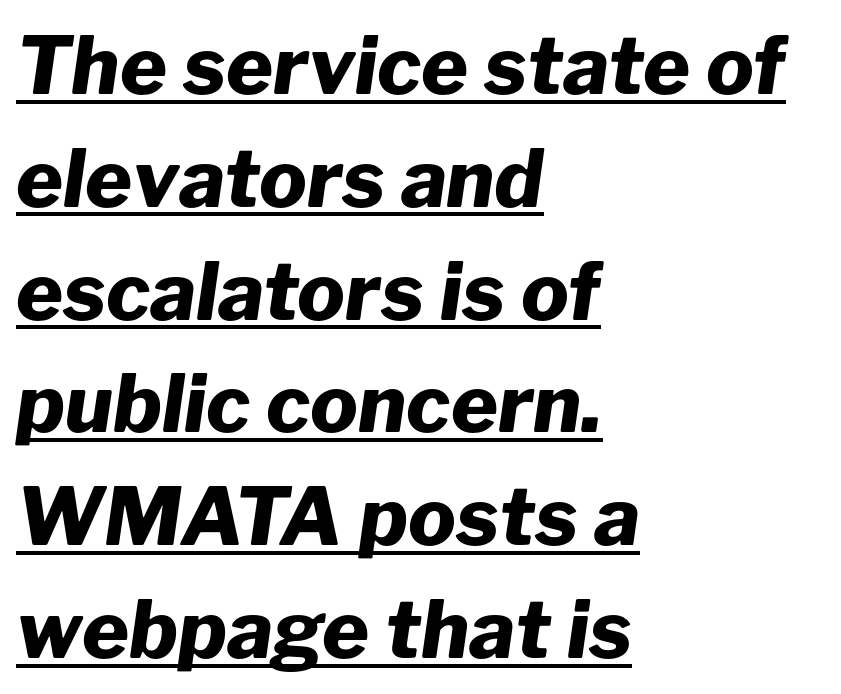
Q: Is the text bold? A: Yes.
Q: Is the text italic (slanted)? A: Yes, it leans right by about 8 degrees.
Q: Is the text underlined? A: Yes.
Q: How is the paragraph aligned? A: Left-aligned.
Q: Is the spacing between letters normal or unusually wide? A: Normal.
Q: Is the spacing between lines tight, normal or loose? A: Normal.
Q: Width (condensed, normal, or wide)? A: Normal.
Q: Stroke contrast? A: Low.
Q: x-height? A: Medium.
Q: Monospaced? A: No.
